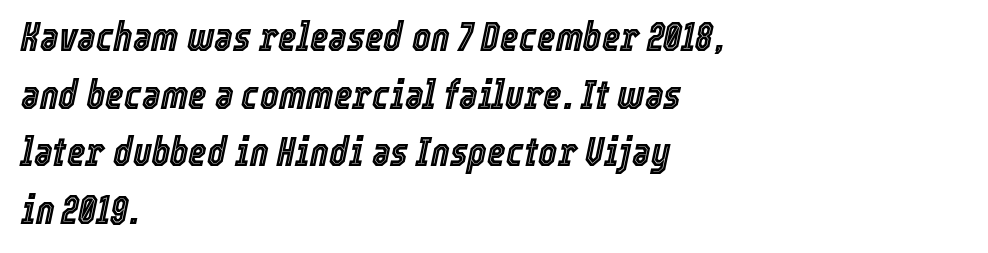
Q: Is the text italic (slanted)? A: Yes, it leans right by about 12 degrees.
Q: Is the text underlined? A: No.
Q: How is the paragraph aligned? A: Left-aligned.
Q: Is the spacing between letters normal or unusually wide? A: Normal.
Q: Is the spacing between lines tight, normal or loose? A: Normal.
Q: Width (condensed, normal, or wide)? A: Condensed.
Q: x-height? A: Medium.
Q: Monospaced? A: No.
